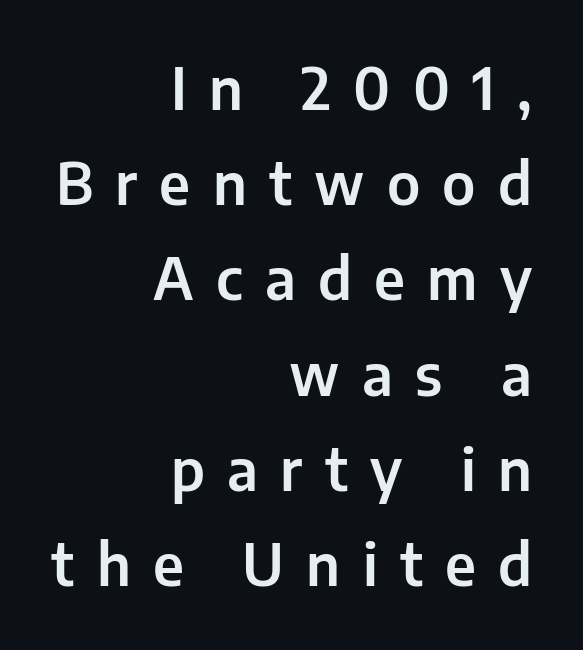
{"serif": "no", "italic": "no", "width": "normal", "stroke_contrast": "low", "x_height": "medium", "monospaced": "no", "underline": "no", "align": "right", "line_spacing": "normal", "line_spacing_ratio": 1.67, "letter_spacing": "wide", "letter_spacing_em": 0.39, "glyph_px": 57}
